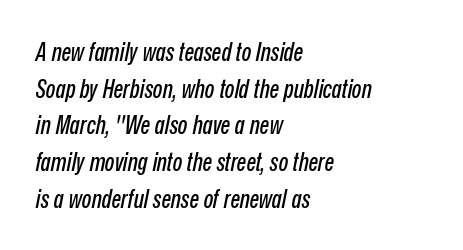
The whole block is typeset with a tilt. Does extra space separate the letters? No, they use regular spacing. Visually the block forms a straight wall on the left and a jagged coastline on the right. How would I describe the line gaps? Plain and ordinary.
